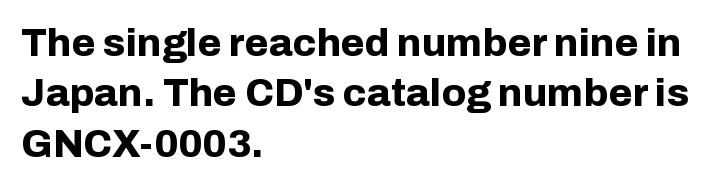
The words here are not underlined. In terms of leading, this rendering sits right in the middle. Nope, no serifs anywhere on these letters. The line texture is even and compact thanks to regular tracking. Typesetter's note: full bold, strokes at maximum text heaviness.
